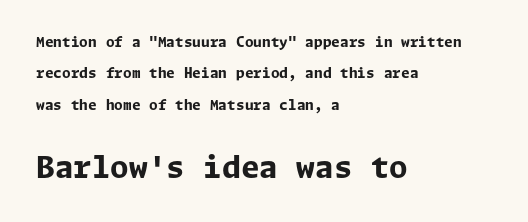
{"serif": "no", "italic": "no", "bold": "yes", "weight": "bold", "width": "normal", "stroke_contrast": "low", "x_height": "medium", "underline": "no", "align": "left", "line_spacing": "loose", "line_spacing_ratio": 2.25, "letter_spacing": "normal", "letter_spacing_em": 0.0, "larger_block": "second", "size_ratio": 2.14, "glyph_px": 30}
